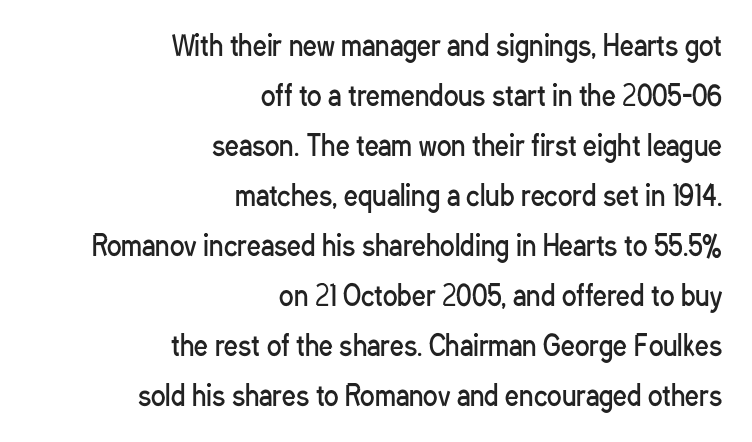
The image shows 27 px text type, upright; set right-aligned, line spacing 1.85x, normal letter spacing, not underlined.
